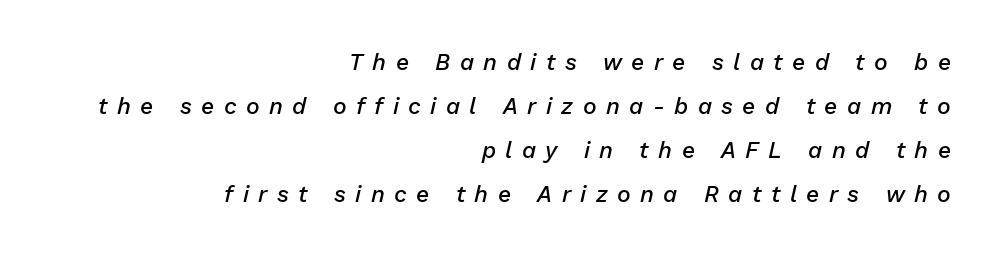
Q: Is the text bold? A: Semi-bold.
Q: Is the text italic (slanted)? A: Yes, it leans right by about 13 degrees.
Q: Is the text underlined? A: No.
Q: How is the paragraph aligned? A: Right-aligned.
Q: Is the spacing between letters normal or unusually wide? A: Unusually wide.
Q: Is the spacing between lines tight, normal or loose? A: Loose.
